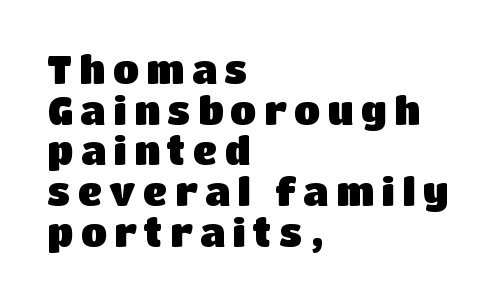
Note: no serifs on the glyphs. Reading down the block, your eye returns to a fixed left position each line. The rendering uses natural spacing where letterforms have individual widths. Anything drawn beneath the words? Only blank space.
